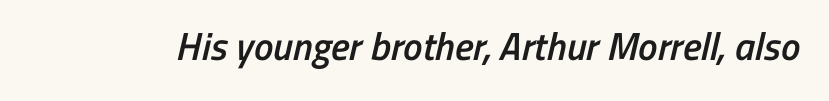
Q: Is the text bold? A: Semi-bold.
Q: Is the typeface a serif or a sans-serif typeface? A: Sans-serif.
Q: Is the text underlined? A: No.
Q: Is the spacing between letters normal or unusually wide? A: Normal.
Q: Width (condensed, normal, or wide)? A: Condensed.
Q: Stroke contrast? A: Low.
Q: x-height? A: Medium.
Q: Monospaced? A: No.
